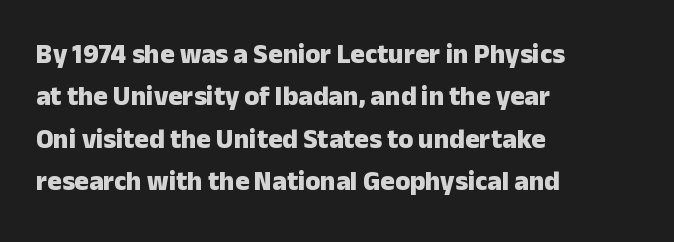
The axis of the letterforms is exactly vertical. The passage is arranged the way most books set body copy — flush left. Beneath every word, the page is bare. Summary of weight: heavy, a full bold. In terms of leading, this rendering sits right in the middle.
